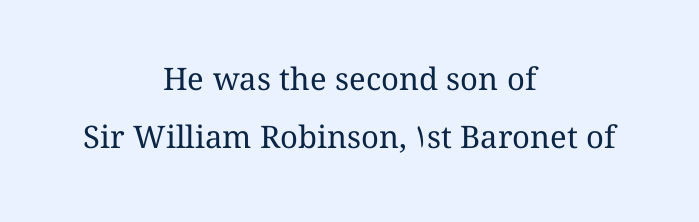
Q: Is the text bold? A: No.
Q: Is the text italic (slanted)? A: No, it is upright.
Q: Is the text underlined? A: No.
Q: How is the paragraph aligned? A: Centered.
Q: Is the spacing between letters normal or unusually wide? A: Normal.
Q: Width (condensed, normal, or wide)? A: Normal.
Q: Stroke contrast? A: Medium.
Q: x-height? A: Medium.
Q: Monospaced? A: No.
